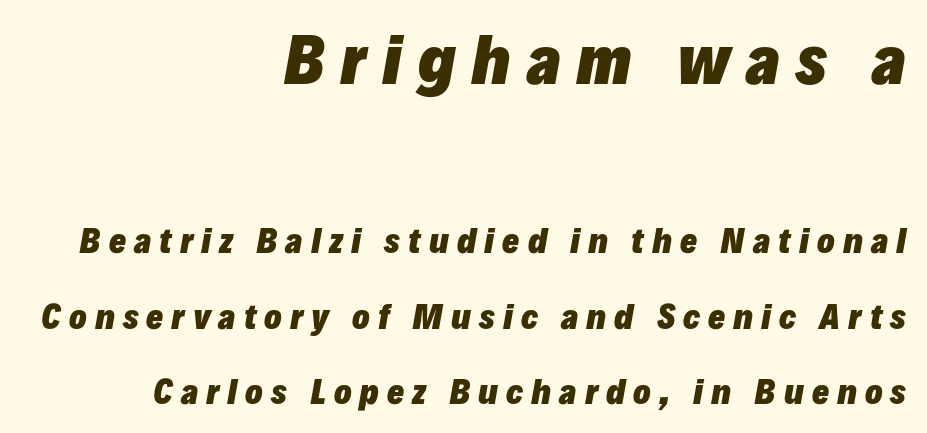
The composition opens big and finishes small. Airy leading. The strip under each line holds only bare page. The tracking reads as deliberately expanded to a designer's eye. Does the weight exceed regular? Yes, all the way to bold.
